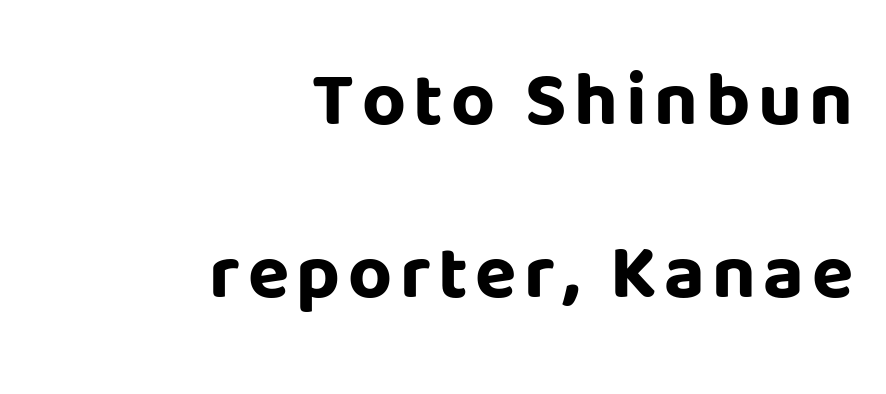
The image shows 76 px bold sans-serif type, upright; set right-aligned, loose line spacing (2.28x), not underlined; low stroke contrast and a large x-height.
